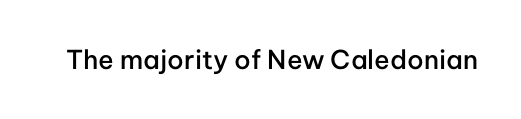
{"italic": "no", "bold": "semi", "underline": "no", "letter_spacing": "normal", "letter_spacing_em": 0.0, "glyph_px": 26}
